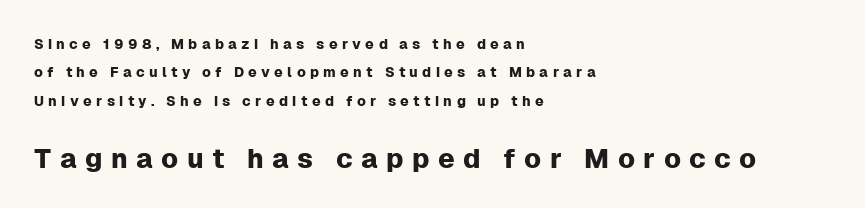
{"italic": "no", "underline": "no", "align": "left", "line_spacing": "loose", "line_spacing_ratio": 2.02, "letter_spacing": "wide", "letter_spacing_em": 0.31, "larger_block": "second", "size_ratio": 1.93, "glyph_px": 27}
